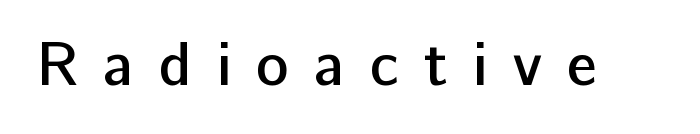
Q: Is the text bold? A: Semi-bold.
Q: Is the text italic (slanted)? A: No, it is upright.
Q: Is the typeface a serif or a sans-serif typeface? A: Sans-serif.
Q: Is the text underlined? A: No.
Q: Is the spacing between letters normal or unusually wide? A: Unusually wide.
Q: Width (condensed, normal, or wide)? A: Normal.
Q: Stroke contrast? A: Low.
Q: x-height? A: Medium.
Q: Monospaced? A: No.
